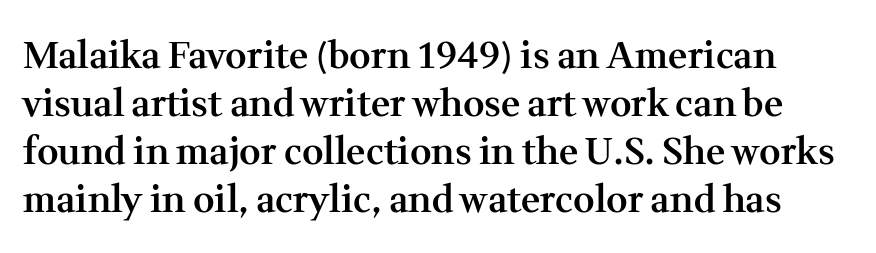
The glyphs have the mass of a demibold cut, below bold. Nope, not italic — everything's standing straight. Letter spacing: default. Descenders hang freely into open space.
